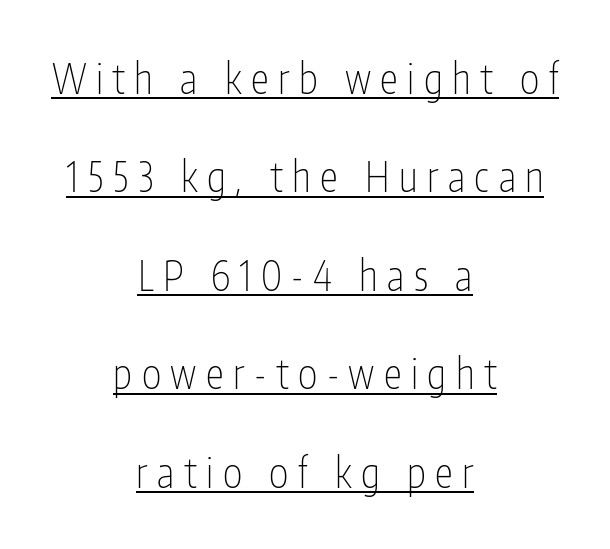
A typesetter would call this proportional, since set widths differ per character. Italic? Not at all — the glyphs are vertical. Horizontally, the lines are justified to the midpoint only. In terms of letterspacing, this is a distinctly airy, spread setting. Weight class: somewhere from thin through regular.
